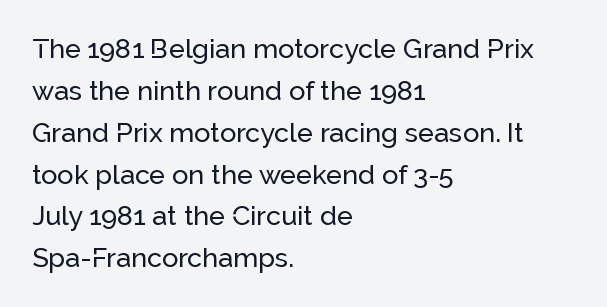
The image shows 27 px text type, upright; set left-aligned, normal line spacing (1.55x), normal letter spacing, not underlined.
